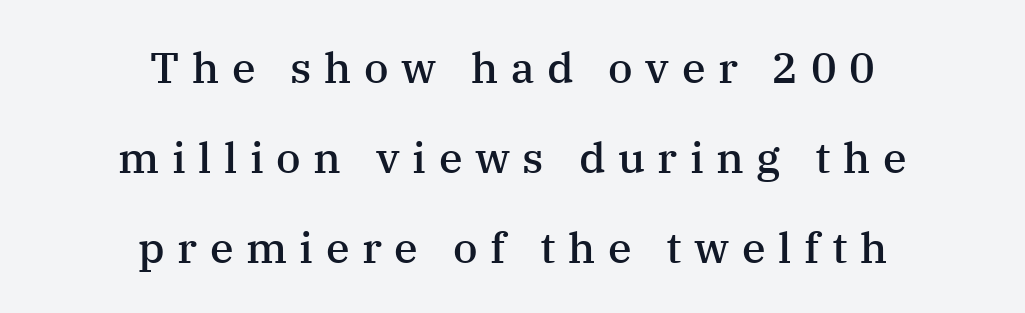
Typographically, this falls in the serif category. The foot of each line stays bare and open. This rendering widens character spacing well past its baseline value. Posture: straight, roman, zero tilt. A centered setting, common on invitations and titles, is used for this passage.
